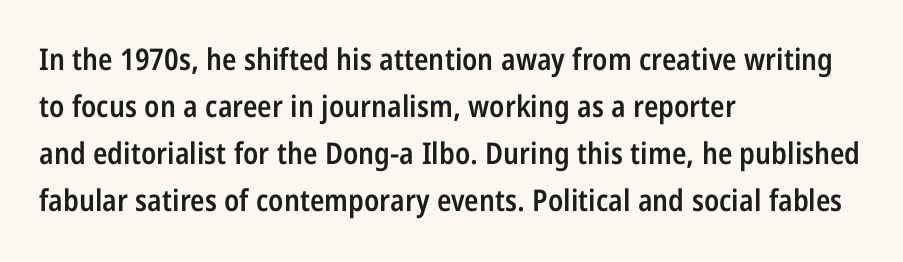
The image shows 30 px semibold, condensed sans-serif type, upright; set left-aligned, normal line spacing (1.57x), normal letter spacing, not underlined; low stroke contrast and a large x-height.
